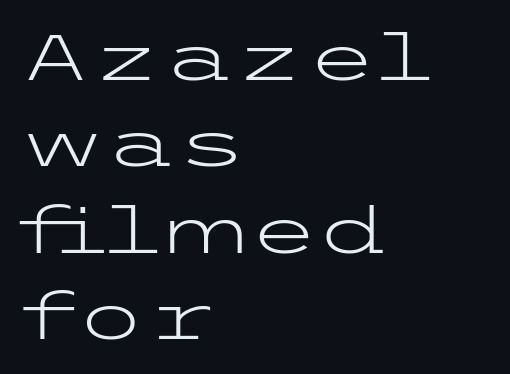
Is this a sans? Yes — the strokes have no serifs. Nobody touched the tracking dial on this one. This is not heavy type; no bold has been used. This rendering features lettering with no underline.
